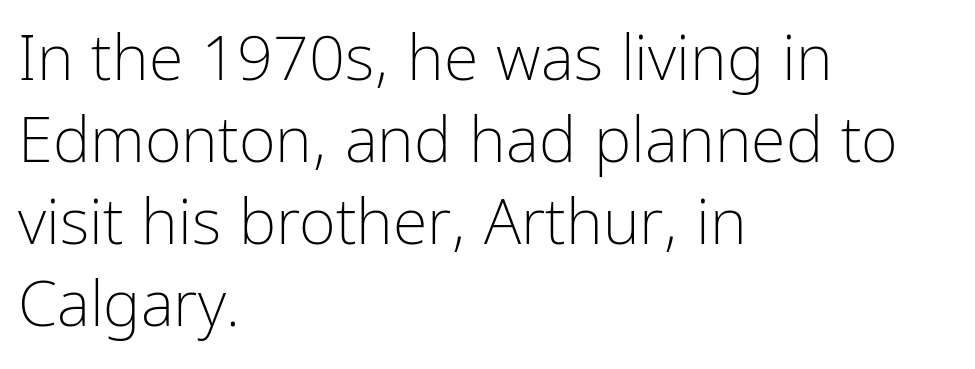
{"serif": "no", "italic": "no", "bold": "no", "weight": "light", "width": "condensed", "stroke_contrast": "low", "x_height": "medium", "monospaced": "no", "underline": "no", "align": "left", "line_spacing": "normal", "line_spacing_ratio": 1.3, "letter_spacing": "normal", "letter_spacing_em": 0.0, "glyph_px": 63}
